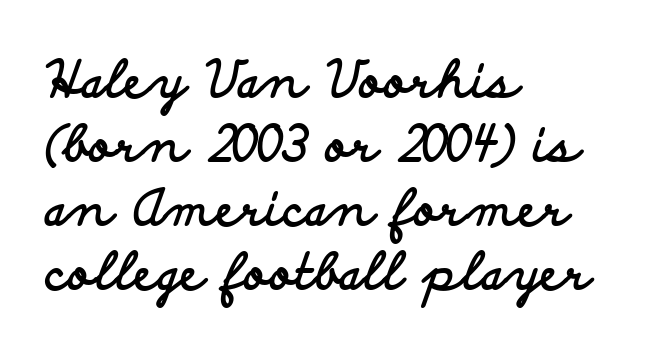
Nothing unusual about the tracking: characters are spaced as the font intends. Is this a fixed-width face? No — the glyphs have proportional, varying widths. The type family on display is of the sans-serif kind. Weight check: bold — yes, fully. The space directly below the letters is spotless.
